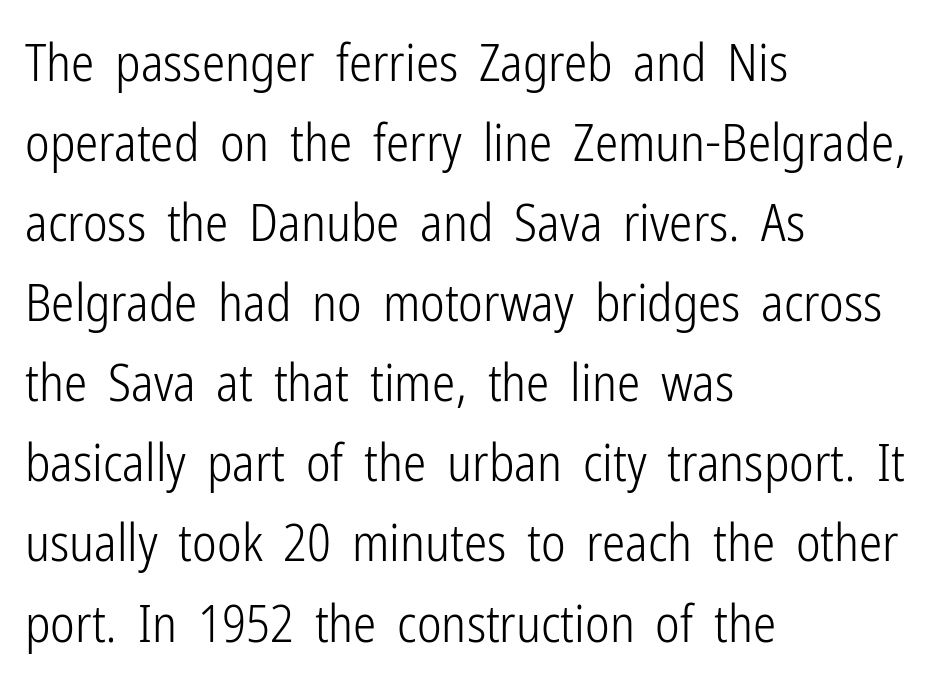
Q: Is the text bold? A: No.
Q: Is the text italic (slanted)? A: No, it is upright.
Q: Is the typeface a serif or a sans-serif typeface? A: Sans-serif.
Q: Is the text underlined? A: No.
Q: How is the paragraph aligned? A: Left-aligned.
Q: Is the spacing between letters normal or unusually wide? A: Normal.
Q: Is the spacing between lines tight, normal or loose? A: Normal.
Q: Width (condensed, normal, or wide)? A: Condensed.
Q: Stroke contrast? A: Low.
Q: x-height? A: Medium.
Q: Monospaced? A: No.
